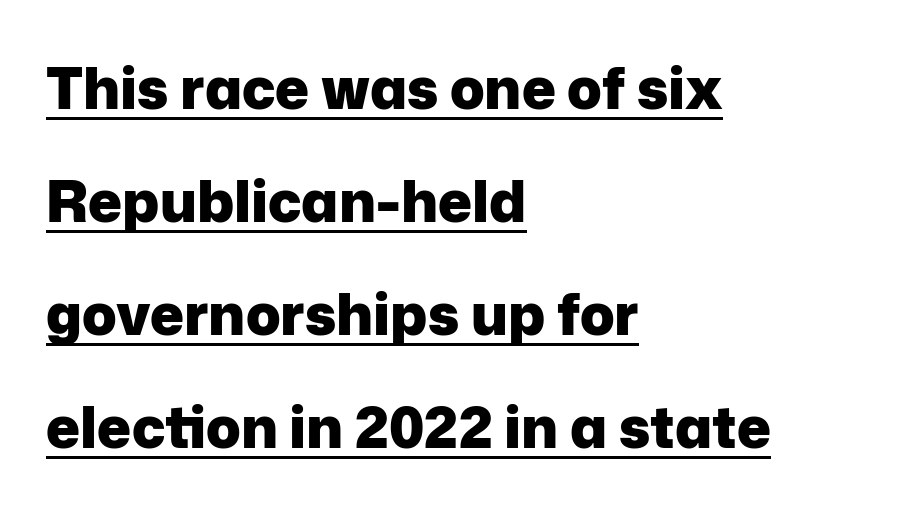
The image shows 57 px heavy sans-serif type, upright; set left-aligned, loose line spacing (1.98x), normal letter spacing, underlined; low stroke contrast and a medium x-height.
